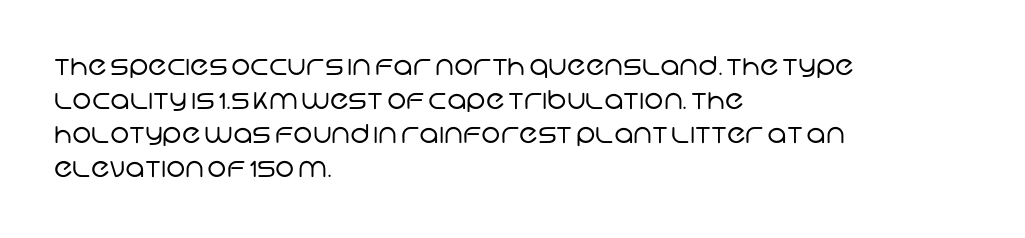
Regarding leading, the lines here are spaced in the standard way. These glyphs show unthickened strokes, regular width or finer. Quick note: underline off. Tracking here is standard; glyphs follow each other at the usual distance.
